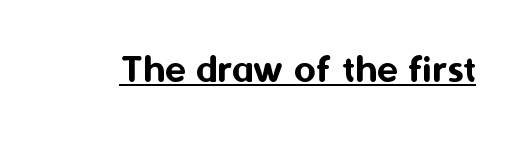
The image shows 42 px sans-serif type, upright; set normal letter spacing, underlined; medium stroke contrast and a medium x-height.
